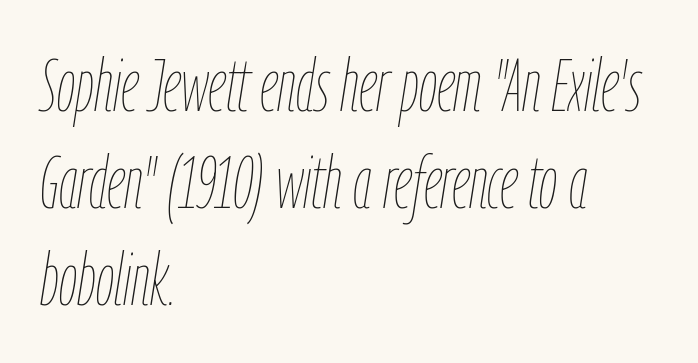
Words appear dense and cohesive because spacing is normal. Character widths vary here, with narrow letters taking less room than wide ones. The designer left line spacing at the default. This is not heavy type; no bold has been used. Casual observation: everything's shoved over to the left.
